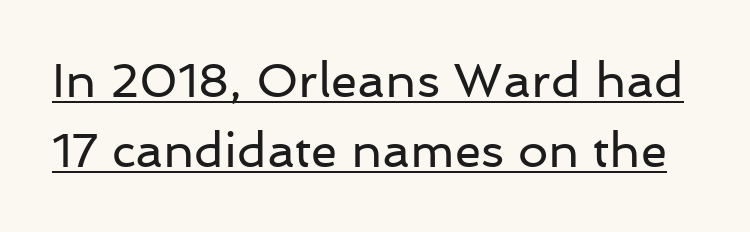
Q: Is the text bold? A: No.
Q: Is the text italic (slanted)? A: No, it is upright.
Q: Is the typeface a serif or a sans-serif typeface? A: Sans-serif.
Q: Is the text underlined? A: Yes.
Q: Is the spacing between letters normal or unusually wide? A: Normal.
Q: Is the spacing between lines tight, normal or loose? A: Normal.
Q: Width (condensed, normal, or wide)? A: Normal.
Q: Stroke contrast? A: Low.
Q: x-height? A: Medium.
Q: Monospaced? A: No.
